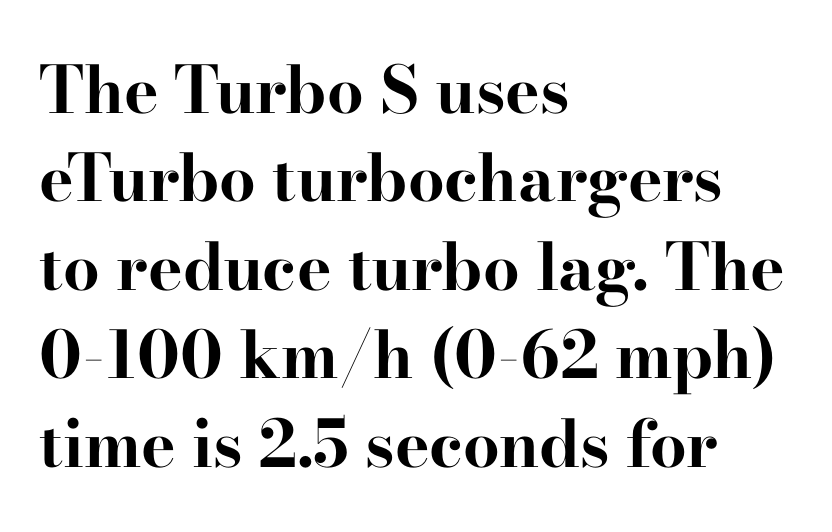
{"serif": "yes", "italic": "no", "bold": "yes", "weight": "bold", "width": "wide", "stroke_contrast": "high", "x_height": "small", "monospaced": "no", "underline": "no", "align": "left", "line_spacing": "normal", "line_spacing_ratio": 1.36, "letter_spacing": "normal", "letter_spacing_em": 0.0, "glyph_px": 65}
